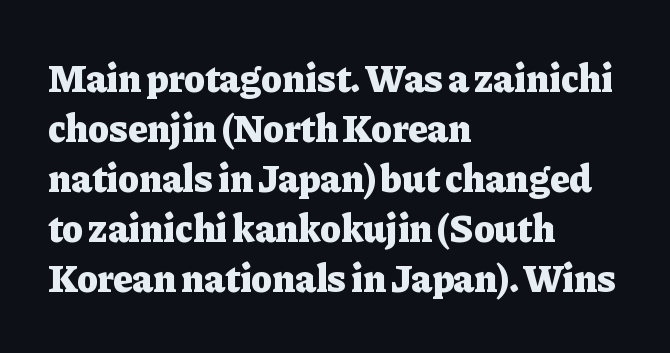
Q: Is the text bold? A: Yes.
Q: Is the text italic (slanted)? A: No, it is upright.
Q: Is the typeface a serif or a sans-serif typeface? A: Serif.
Q: Is the text underlined? A: No.
Q: How is the paragraph aligned? A: Left-aligned.
Q: Is the spacing between letters normal or unusually wide? A: Normal.
Q: Is the spacing between lines tight, normal or loose? A: Normal.
Q: Width (condensed, normal, or wide)? A: Normal.
Q: Stroke contrast? A: Low.
Q: x-height? A: Medium.
Q: Monospaced? A: No.
